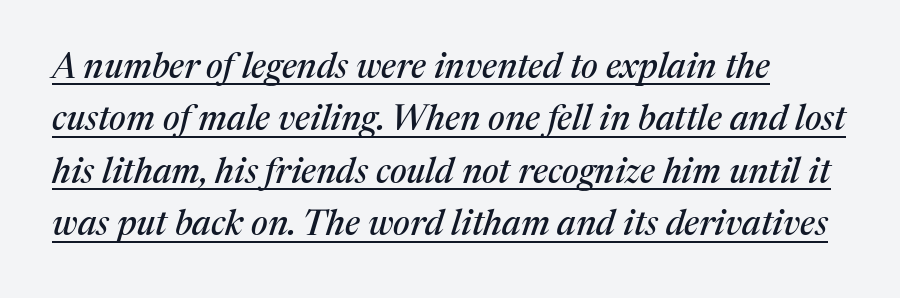
The image shows 35 px serif type, italic (leaning right); set normal line spacing (1.5x), normal letter spacing, underlined; medium stroke contrast and a medium x-height.
